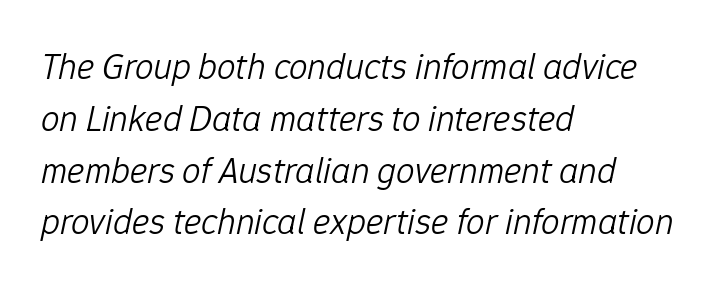
Q: Is the text bold? A: No.
Q: Is the text italic (slanted)? A: Yes, it leans right by about 12 degrees.
Q: Is the text underlined? A: No.
Q: How is the paragraph aligned? A: Left-aligned.
Q: Is the spacing between letters normal or unusually wide? A: Normal.
Q: Is the spacing between lines tight, normal or loose? A: Normal.
Q: Width (condensed, normal, or wide)? A: Normal.
Q: Stroke contrast? A: Low.
Q: x-height? A: Medium.
Q: Monospaced? A: No.
